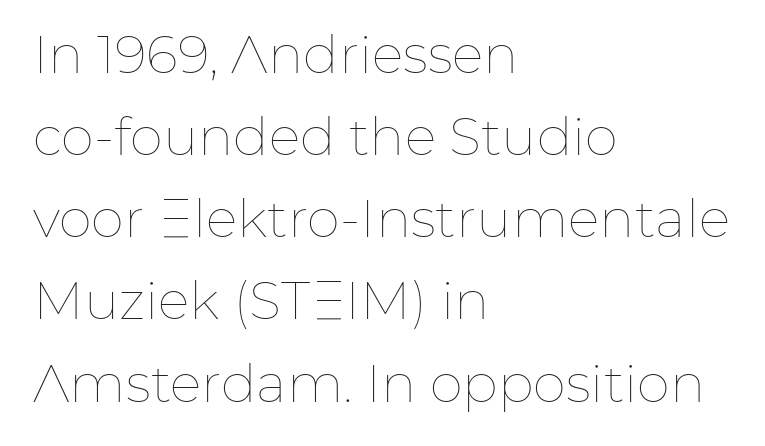
Q: Is the text bold? A: No.
Q: Is the text italic (slanted)? A: No, it is upright.
Q: Is the text underlined? A: No.
Q: How is the paragraph aligned? A: Left-aligned.
Q: Is the spacing between letters normal or unusually wide? A: Normal.
Q: Is the spacing between lines tight, normal or loose? A: Normal.
Q: Width (condensed, normal, or wide)? A: Normal.
Q: Stroke contrast? A: Low.
Q: x-height? A: Medium.
Q: Monospaced? A: No.
